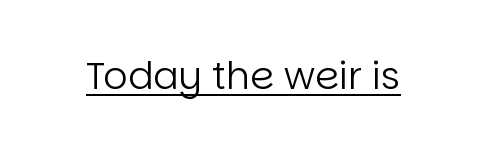
Character widths vary here, with narrow letters taking less room than wide ones. Serif or sans? Sans — the stroke terminals are bare. The lettering holds an erect, upright posture throughout. This reads as an unemphasized weight, regular at the heaviest. Compared with undecorated copy, this sample adds a rule below the words. These lines keep a tight, regular rhythm from letter to letter.
